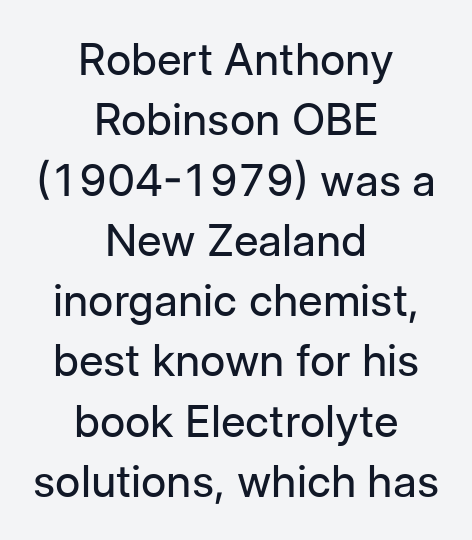
{"serif": "no", "italic": "no", "bold": "no", "weight": "regular", "width": "normal", "stroke_contrast": "low", "x_height": "medium", "monospaced": "no", "underline": "no", "align": "center", "line_spacing": "normal", "line_spacing_ratio": 1.37, "letter_spacing": "normal", "letter_spacing_em": 0.0, "glyph_px": 44}
